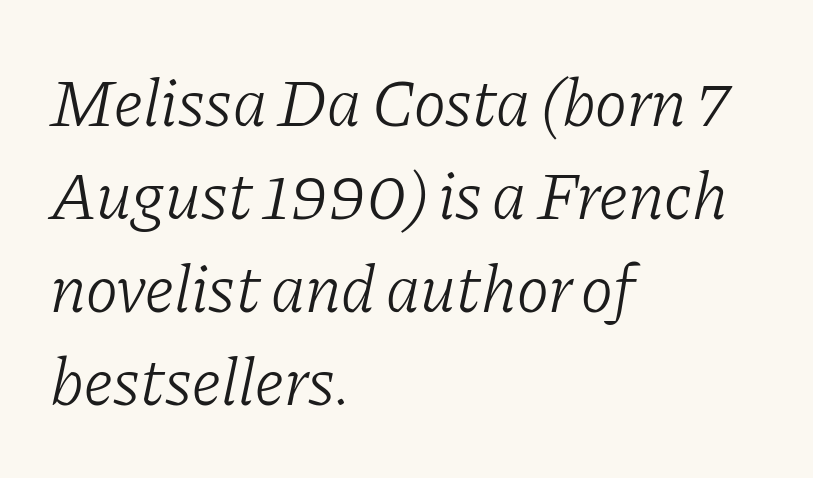
{"serif": "yes", "italic": "yes", "lean": "right", "slant_degrees": 11, "bold": "no", "weight": "light", "width": "normal", "stroke_contrast": "low", "x_height": "medium", "monospaced": "no", "underline": "no", "align": "left", "line_spacing": "normal", "line_spacing_ratio": 1.37, "letter_spacing": "normal", "letter_spacing_em": 0.0, "glyph_px": 68}
